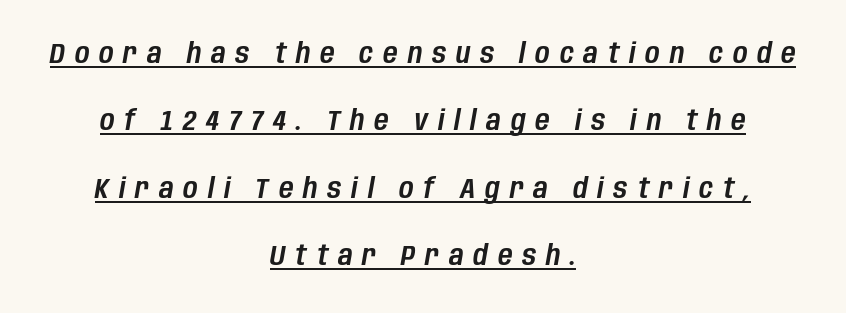
{"italic": "yes", "lean": "right", "slant_degrees": 10, "width": "condensed", "stroke_contrast": "low", "x_height": "large", "monospaced": "no", "underline": "yes", "align": "center", "line_spacing": "loose", "line_spacing_ratio": 2.41, "letter_spacing": "wide", "letter_spacing_em": 0.35, "glyph_px": 28}
